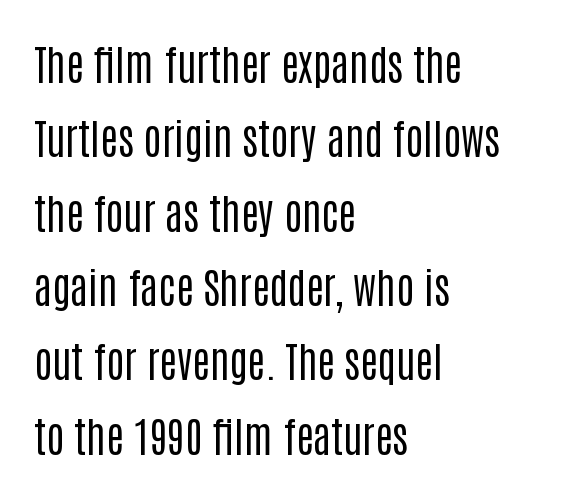
{"serif": "no", "italic": "no", "bold": "no", "weight": "regular", "width": "condensed", "stroke_contrast": "low", "x_height": "large", "monospaced": "no", "underline": "no", "align": "left", "line_spacing_ratio": 1.77, "letter_spacing": "normal", "letter_spacing_em": 0.0, "glyph_px": 42}
